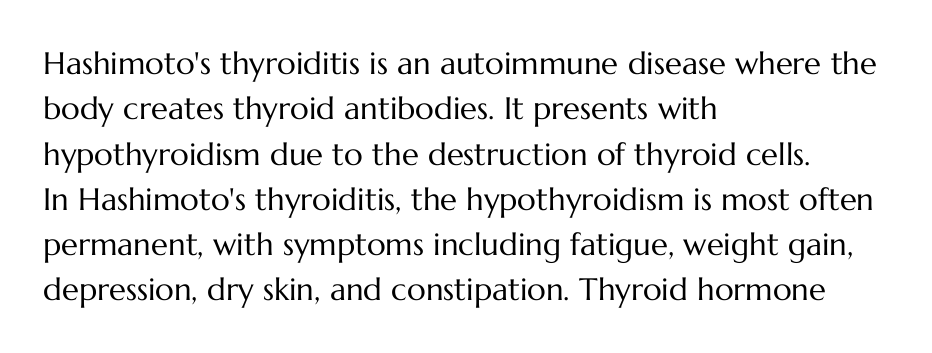
{"italic": "no", "bold": "no", "weight": "regular", "width": "normal", "stroke_contrast": "medium", "x_height": "medium", "monospaced": "no", "underline": "no", "align": "left", "line_spacing": "normal", "line_spacing_ratio": 1.46, "letter_spacing": "normal", "letter_spacing_em": 0.0, "glyph_px": 31}
